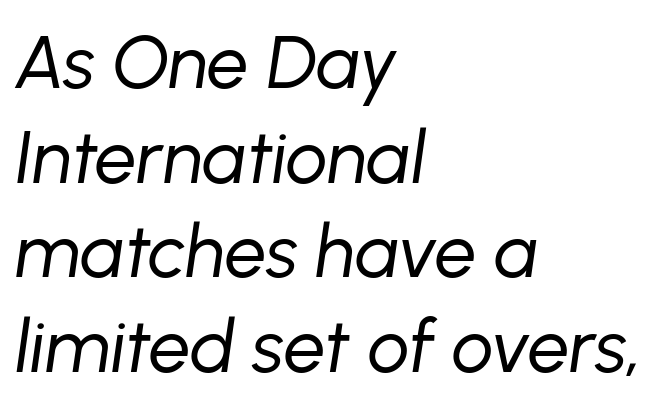
{"italic": "yes", "lean": "right", "slant_degrees": 8, "bold": "no", "weight": "regular", "width": "normal", "stroke_contrast": "low", "x_height": "medium", "monospaced": "no", "underline": "no", "align": "left", "line_spacing": "normal", "line_spacing_ratio": 1.28, "letter_spacing": "normal", "letter_spacing_em": 0.0, "glyph_px": 74}
